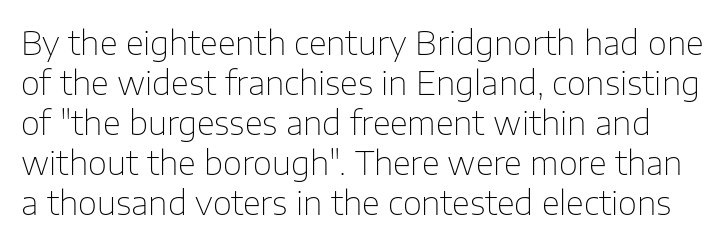
Nothing heavy about these letters — not bold at all. Nobody drew a line under any word here. The font's upright variant was chosen for this text. Check where the strokes stop: nothing finishes them off — pure sans. The passage shown is typed in a proportional face where columns would drift. Look at the tracking — it's just the regular setting, nothing added.
